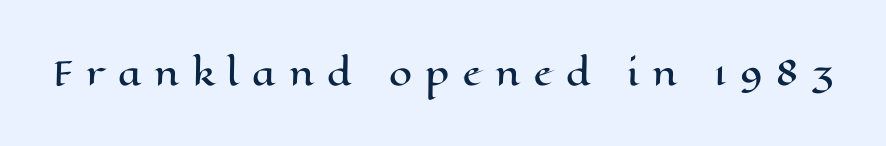
Q: Is the text italic (slanted)? A: No, it is upright.
Q: Is the text underlined? A: No.
Q: Is the spacing between letters normal or unusually wide? A: Unusually wide.
Q: Width (condensed, normal, or wide)? A: Wide.
Q: Stroke contrast? A: High.
Q: x-height? A: Medium.
Q: Monospaced? A: No.
